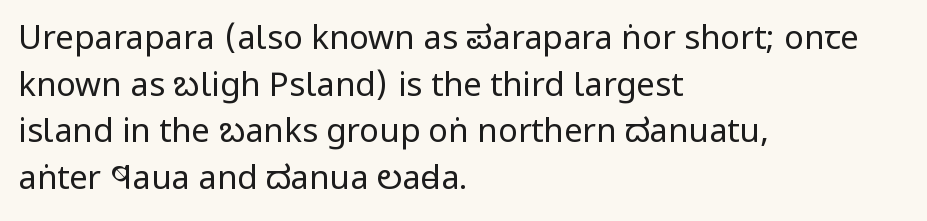
The passage shown stacks its lines at a standard gap. Letters rest on an invisible, unmarked baseline. On a weight scale, this lands at 450 or below. The specimen reads as upright at a glance. The passage shown has conventional tracking throughout.
